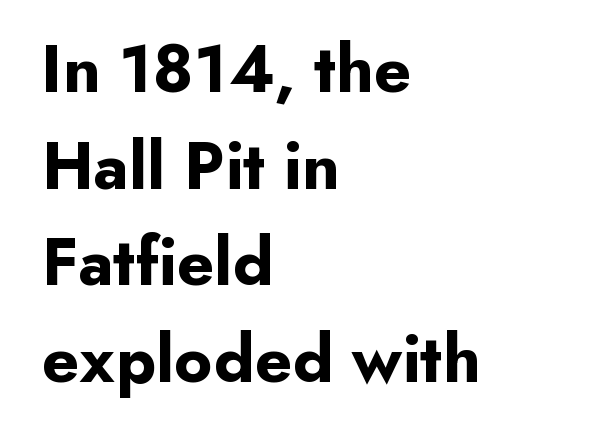
Q: Is the text bold? A: Yes.
Q: Is the text italic (slanted)? A: No, it is upright.
Q: Is the typeface a serif or a sans-serif typeface? A: Sans-serif.
Q: Is the text underlined? A: No.
Q: How is the paragraph aligned? A: Left-aligned.
Q: Is the spacing between letters normal or unusually wide? A: Normal.
Q: Is the spacing between lines tight, normal or loose? A: Normal.
Q: Width (condensed, normal, or wide)? A: Normal.
Q: Stroke contrast? A: Low.
Q: x-height? A: Small.
Q: Monospaced? A: No.
